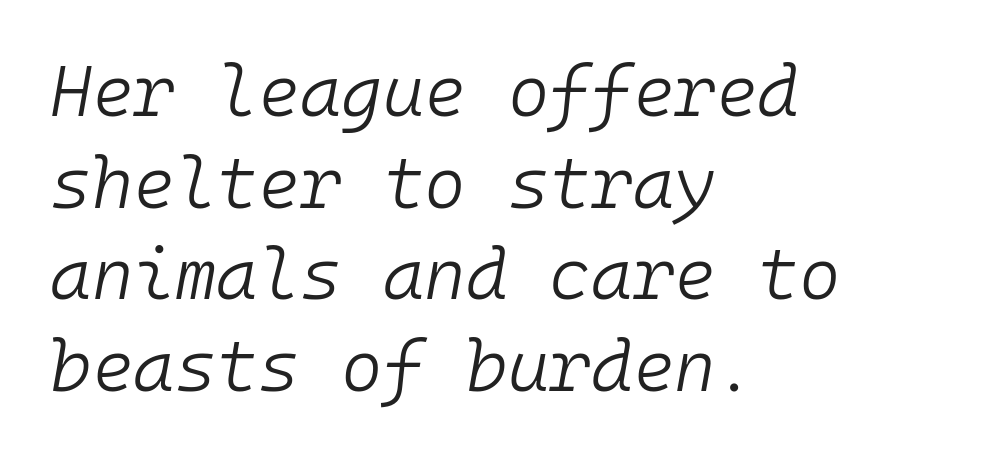
Q: Is the text bold? A: No.
Q: Is the text italic (slanted)? A: Yes, it leans right by about 10 degrees.
Q: Is the text underlined? A: No.
Q: How is the paragraph aligned? A: Left-aligned.
Q: Is the spacing between letters normal or unusually wide? A: Normal.
Q: Is the spacing between lines tight, normal or loose? A: Normal.
Q: Width (condensed, normal, or wide)? A: Normal.
Q: Stroke contrast? A: Low.
Q: x-height? A: Medium.
Q: Monospaced? A: Yes.
